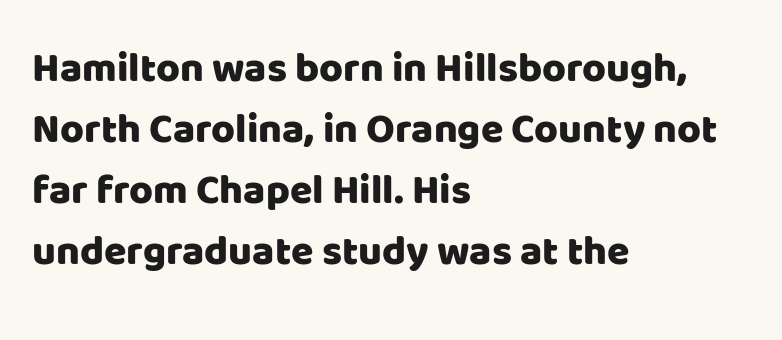
Q: Is the text italic (slanted)? A: No, it is upright.
Q: Is the typeface a serif or a sans-serif typeface? A: Sans-serif.
Q: Is the text underlined? A: No.
Q: How is the paragraph aligned? A: Left-aligned.
Q: Is the spacing between letters normal or unusually wide? A: Normal.
Q: Is the spacing between lines tight, normal or loose? A: Normal.
Q: Width (condensed, normal, or wide)? A: Normal.
Q: Stroke contrast? A: Low.
Q: x-height? A: Large.
Q: Monospaced? A: No.
